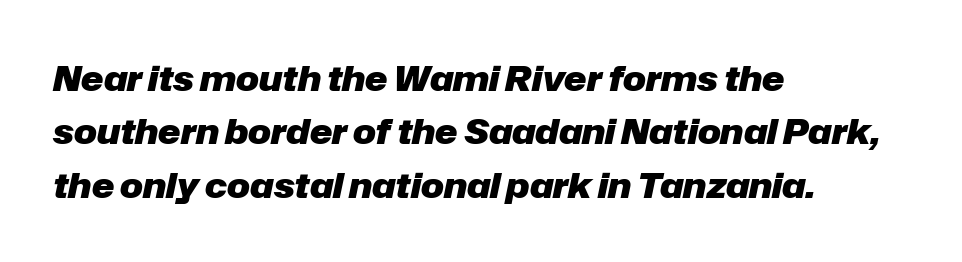
{"italic": "yes", "lean": "right", "slant_degrees": 12, "bold": "yes", "weight": "heavy", "width": "normal", "stroke_contrast": "low", "x_height": "medium", "monospaced": "no", "underline": "no", "align": "left", "line_spacing": "normal", "line_spacing_ratio": 1.57, "letter_spacing": "normal", "letter_spacing_em": 0.0, "glyph_px": 34}
